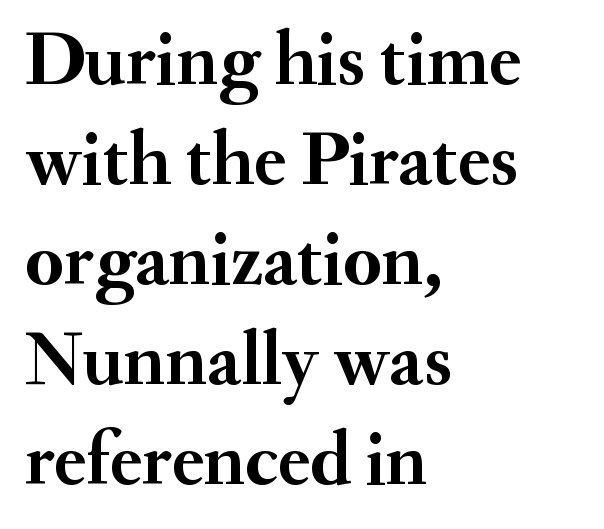
{"serif": "yes", "italic": "no", "bold": "yes", "weight": "semibold", "width": "normal", "stroke_contrast": "medium", "x_height": "small", "monospaced": "no", "underline": "no", "align": "left", "line_spacing": "normal", "line_spacing_ratio": 1.3, "letter_spacing": "normal", "letter_spacing_em": 0.0, "glyph_px": 77}
